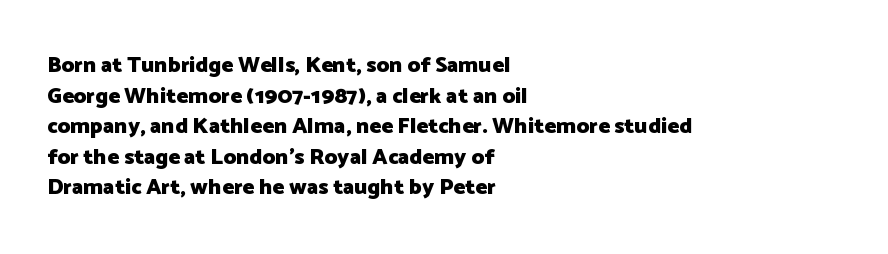
Q: Is the text bold? A: Yes.
Q: Is the text italic (slanted)? A: No, it is upright.
Q: Is the text underlined? A: No.
Q: How is the paragraph aligned? A: Left-aligned.
Q: Is the spacing between letters normal or unusually wide? A: Normal.
Q: Is the spacing between lines tight, normal or loose? A: Normal.
